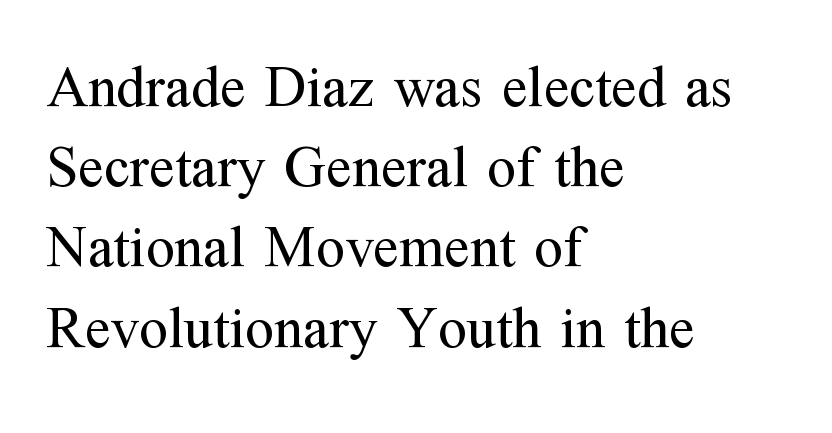
Q: Is the text bold? A: No.
Q: Is the text italic (slanted)? A: No, it is upright.
Q: Is the typeface a serif or a sans-serif typeface? A: Serif.
Q: Is the text underlined? A: No.
Q: How is the paragraph aligned? A: Left-aligned.
Q: Is the spacing between letters normal or unusually wide? A: Normal.
Q: Is the spacing between lines tight, normal or loose? A: Normal.
Q: Width (condensed, normal, or wide)? A: Normal.
Q: Stroke contrast? A: Medium.
Q: x-height? A: Medium.
Q: Monospaced? A: No.
